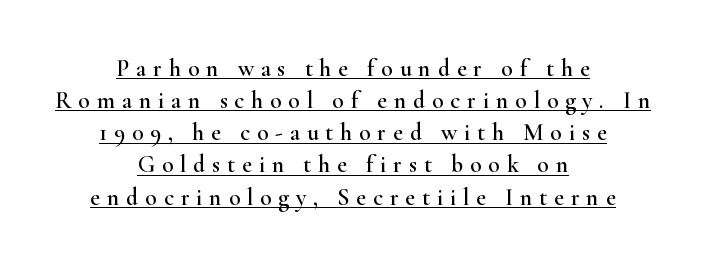
Compared with undecorated copy, this sample adds a rule below the words. It's the straight-up-and-down kind of type. Spacing between characters has been opened up far beyond the box default. Compared with typical paragraphs, the rows here are spaced about the same. The compositor balanced each line on the midline.
